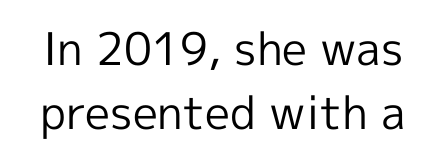
Q: Is the text bold? A: No.
Q: Is the text italic (slanted)? A: No, it is upright.
Q: Is the typeface a serif or a sans-serif typeface? A: Sans-serif.
Q: Is the text underlined? A: No.
Q: Is the spacing between letters normal or unusually wide? A: Normal.
Q: Is the spacing between lines tight, normal or loose? A: Normal.
Q: Width (condensed, normal, or wide)? A: Normal.
Q: x-height? A: Medium.
Q: Monospaced? A: No.
